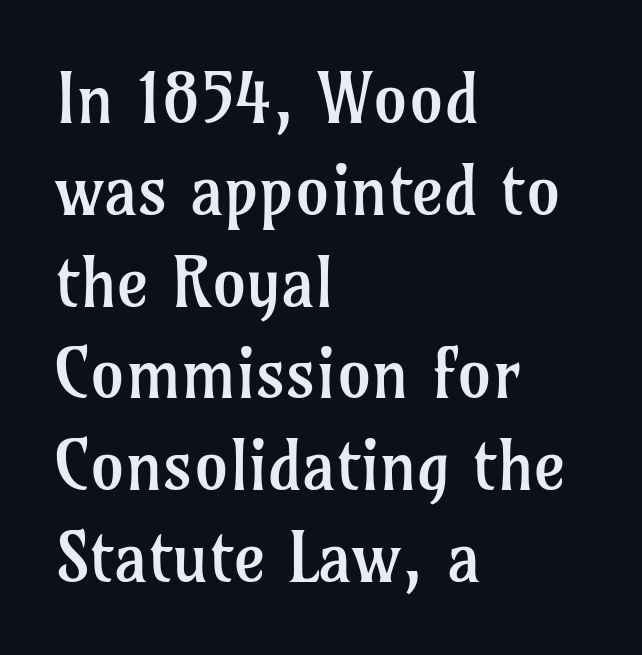
The image shows 68 px regular-weight serif type, upright; set left-aligned, normal line spacing (1.35x), normal letter spacing, not underlined; low stroke contrast and a medium x-height.
